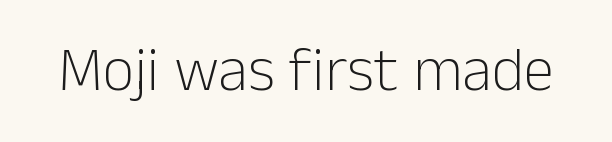
{"serif": "no", "italic": "no", "bold": "no", "weight": "light", "width": "normal", "stroke_contrast": "low", "x_height": "medium", "monospaced": "no", "underline": "no", "letter_spacing": "normal", "letter_spacing_em": 0.0, "glyph_px": 62}
